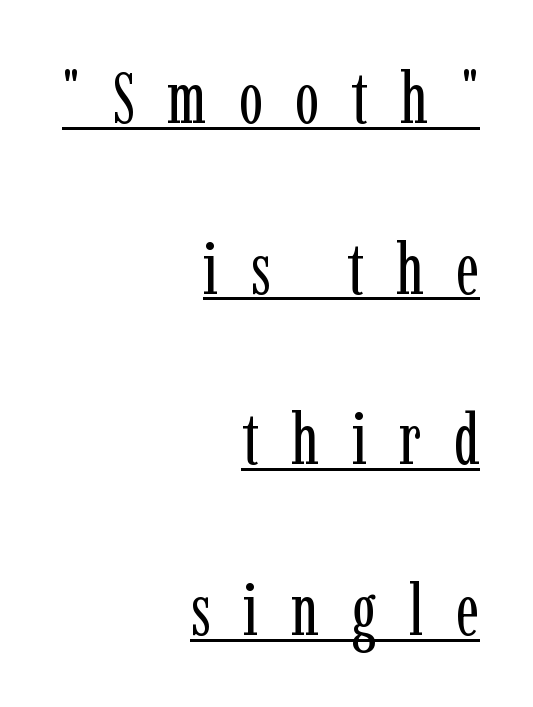
The image shows 72 px regular-weight, condensed serif type, upright; set right-aligned, loose line spacing (2.37x), unusually wide letter spacing (+0.45 em), underlined; low stroke contrast and a medium x-height.
